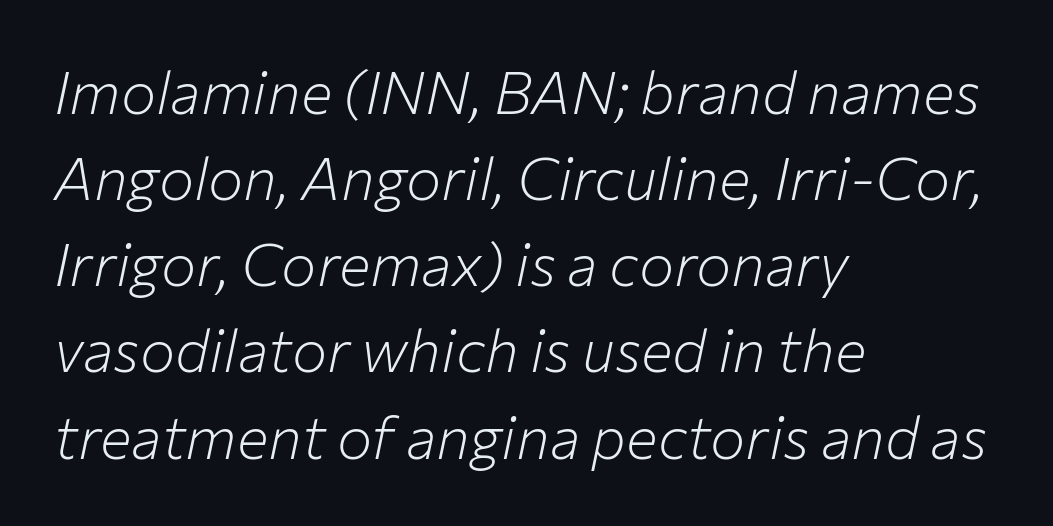
The image shows 59 px light type, italic (leaning right); set left-aligned, normal line spacing (1.46x), normal letter spacing, not underlined; low stroke contrast and a medium x-height.
